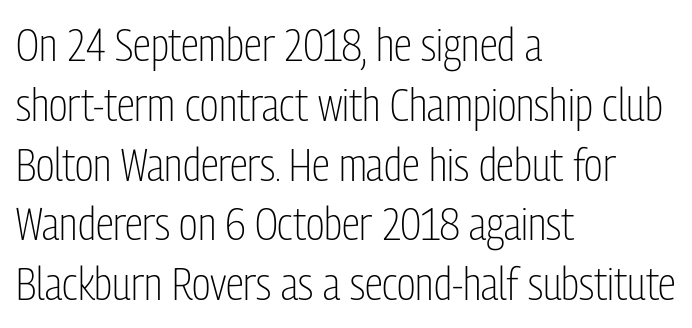
The image shows 46 px light, condensed sans-serif type, upright; set left-aligned, normal line spacing (1.3x), normal letter spacing, not underlined; low stroke contrast and a medium x-height.
